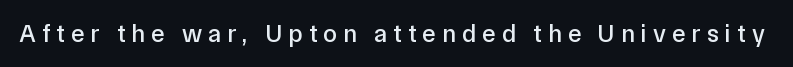
Q: Is the text italic (slanted)? A: No, it is upright.
Q: Is the text underlined? A: No.
Q: Is the spacing between letters normal or unusually wide? A: Unusually wide.
